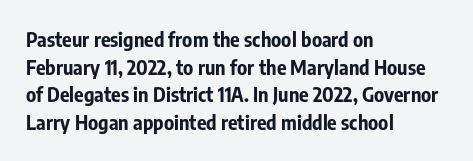
Is the letter spacing exaggerated? No — it looks like the ordinary default. Does the weight exceed regular? Yes, all the way to bold. Layout note: lines flush left. Notice how the stems are strictly vertical — no italics here.
